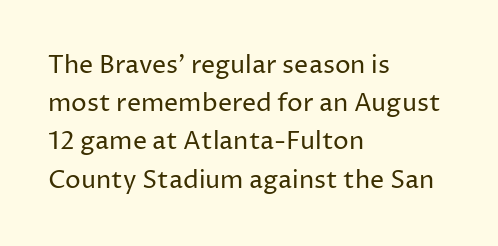
The image shows 25 px text type, upright; set left-aligned, normal line spacing (1.53x), normal letter spacing, not underlined.
